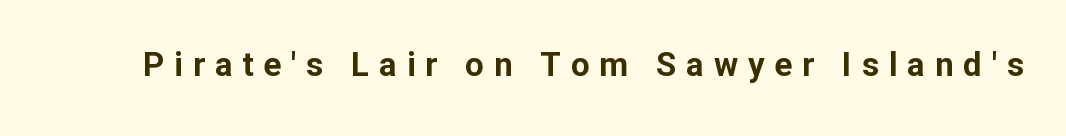
The image shows 33 px bold sans-serif type, upright; set unusually wide letter spacing (+0.3 em), not underlined; low stroke contrast and a medium x-height.
